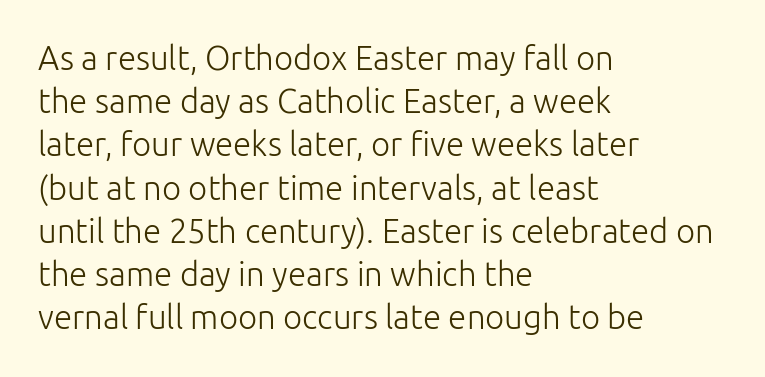
Q: Is the text bold? A: No.
Q: Is the text italic (slanted)? A: No, it is upright.
Q: Is the typeface a serif or a sans-serif typeface? A: Sans-serif.
Q: Is the text underlined? A: No.
Q: How is the paragraph aligned? A: Left-aligned.
Q: Is the spacing between letters normal or unusually wide? A: Normal.
Q: Is the spacing between lines tight, normal or loose? A: Normal.
Q: Width (condensed, normal, or wide)? A: Normal.
Q: Stroke contrast? A: Low.
Q: x-height? A: Medium.
Q: Monospaced? A: No.
